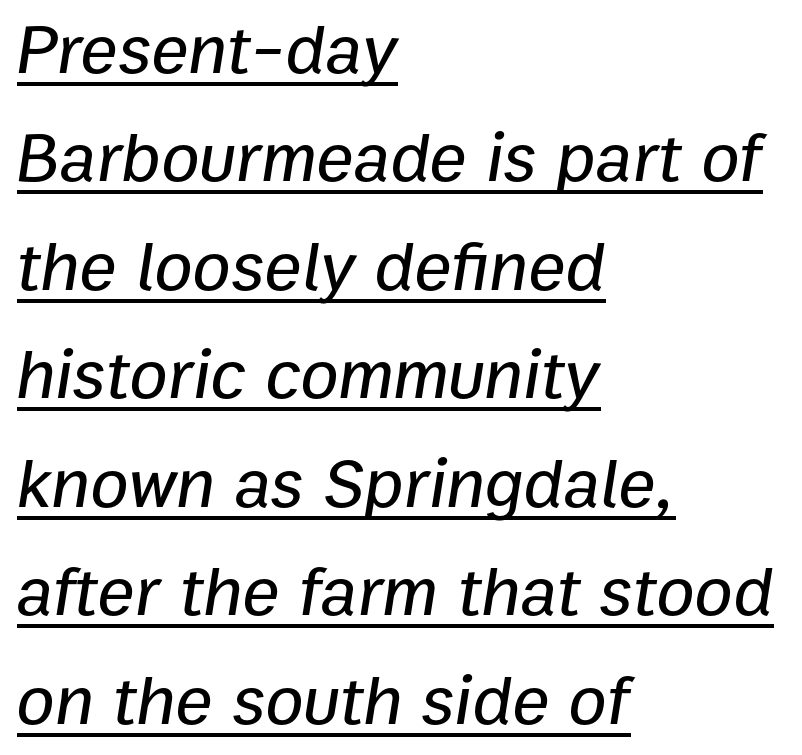
Q: Is the text italic (slanted)? A: Yes, it leans right by about 9 degrees.
Q: Is the text underlined? A: Yes.
Q: How is the paragraph aligned? A: Left-aligned.
Q: Is the spacing between letters normal or unusually wide? A: Normal.
Q: Is the spacing between lines tight, normal or loose? A: Normal.
Q: Width (condensed, normal, or wide)? A: Normal.
Q: Stroke contrast? A: Low.
Q: x-height? A: Medium.
Q: Monospaced? A: No.
